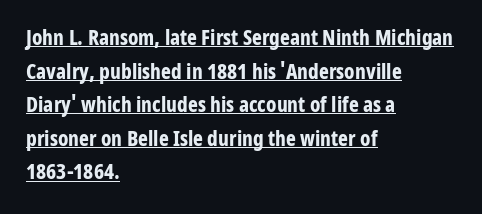
The image shows 21 px bold type, upright; set left-aligned, normal line spacing (1.6x), normal letter spacing, underlined.
